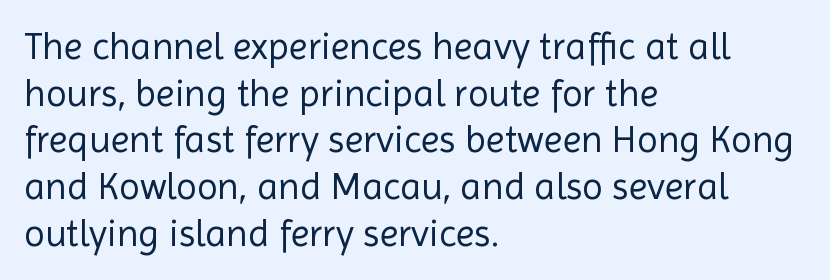
Where is the straight margin? On the left. Each letter keeps its own natural width here, so spacing adapts to shape. Stems and bowls with no extra thickness — not bold. Standard letterfit; no display-style spreading of the glyphs. The zone under the glyphs is completely vacant. The text was rendered using a sans face with plain stroke endings.
